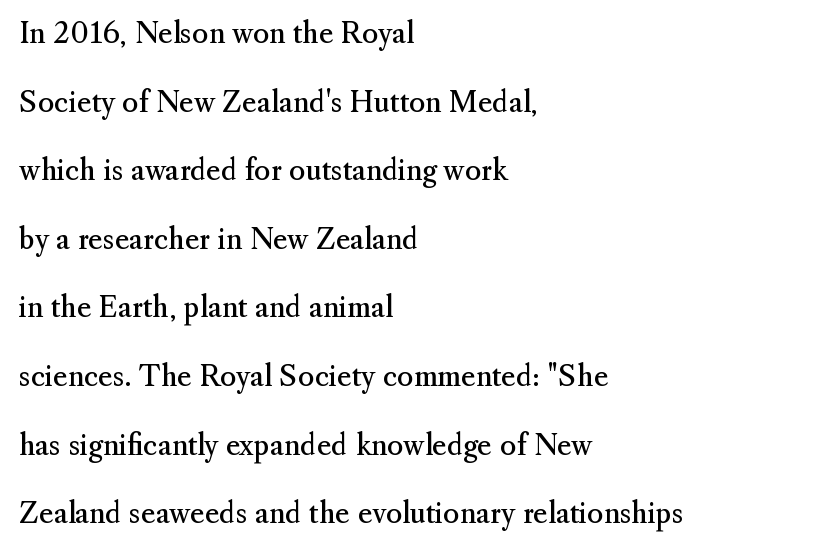
Q: Is the text bold? A: No.
Q: Is the text italic (slanted)? A: No, it is upright.
Q: Is the typeface a serif or a sans-serif typeface? A: Serif.
Q: Is the text underlined? A: No.
Q: How is the paragraph aligned? A: Left-aligned.
Q: Is the spacing between letters normal or unusually wide? A: Normal.
Q: Is the spacing between lines tight, normal or loose? A: Loose.
Q: Width (condensed, normal, or wide)? A: Normal.
Q: Stroke contrast? A: Medium.
Q: x-height? A: Small.
Q: Monospaced? A: No.
